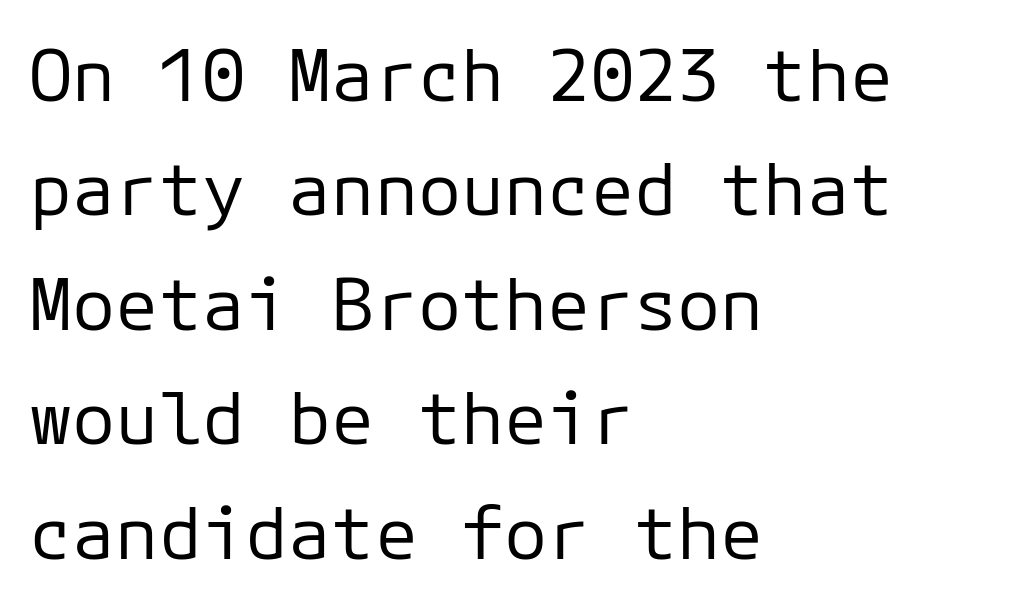
{"serif": "no", "italic": "no", "bold": "no", "weight": "regular", "width": "normal", "stroke_contrast": "low", "x_height": "medium", "underline": "no", "align": "left", "line_spacing": "normal", "line_spacing_ratio": 1.59, "letter_spacing": "normal", "letter_spacing_em": 0.0, "glyph_px": 72}
